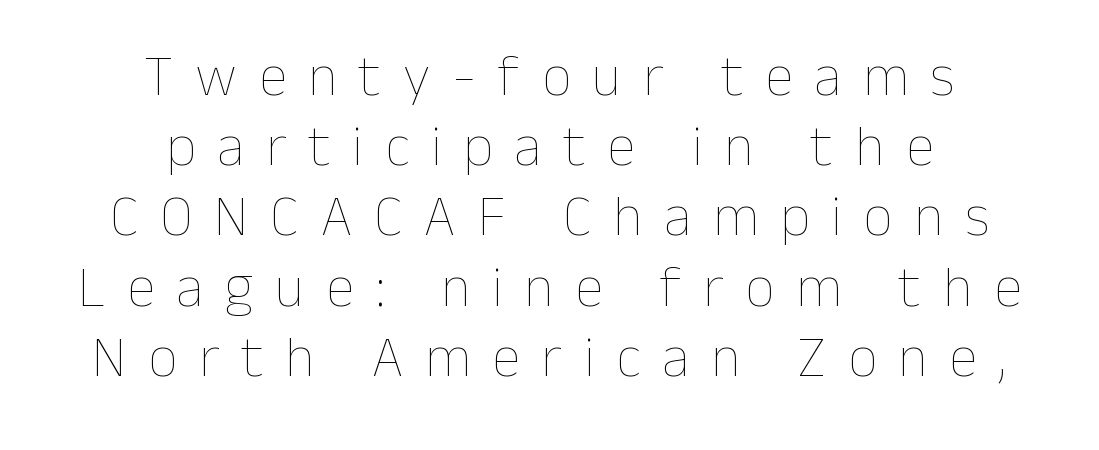
Stroke thickness stays within the range of a standard reading face or lighter. Typeset on center — no edge is straight. The lettering holds an erect, upright posture throughout. The type is letterspaced generously, with wide tracking. You could not count columns in this text — the font is proportionally spaced.
